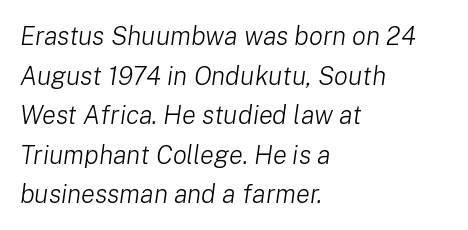
{"italic": "yes", "lean": "right", "slant_degrees": 8, "bold": "no", "underline": "no", "align": "left", "line_spacing": "normal", "line_spacing_ratio": 1.52, "letter_spacing": "normal", "letter_spacing_em": 0.0, "glyph_px": 26}
